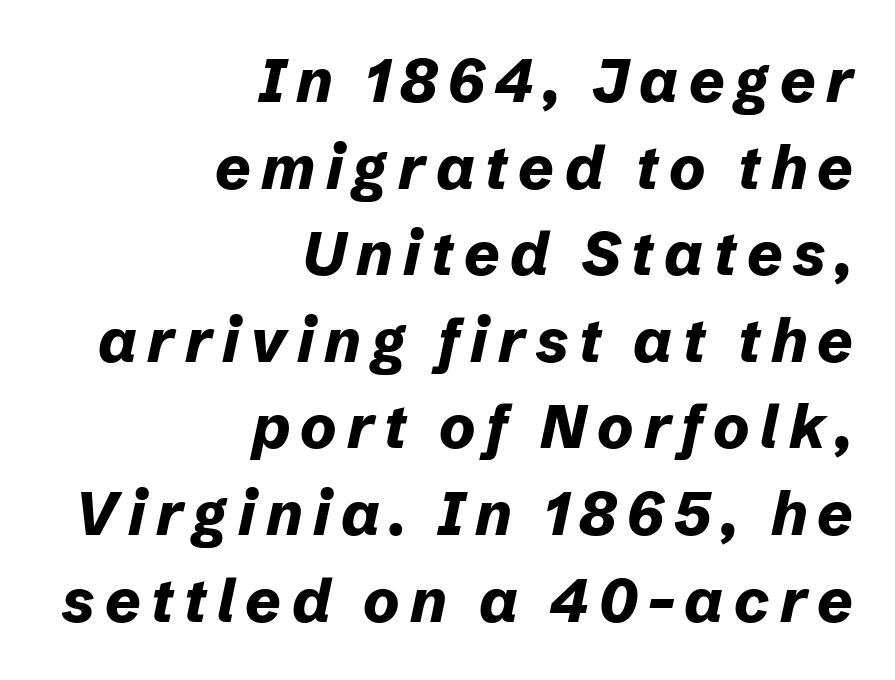
The image shows 61 px bold type, italic (leaning right); set right-aligned, normal line spacing (1.42x), not underlined; low stroke contrast and a medium x-height.
